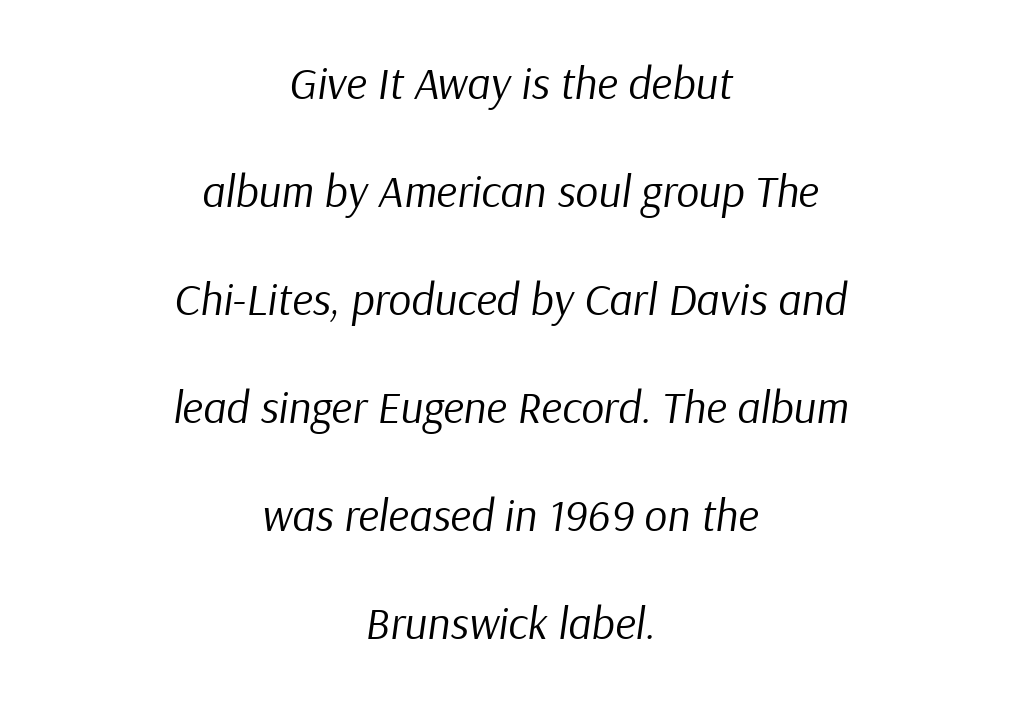
Q: Is the text bold? A: No.
Q: Is the text italic (slanted)? A: Yes, it leans right by about 9 degrees.
Q: Is the text underlined? A: No.
Q: How is the paragraph aligned? A: Centered.
Q: Is the spacing between letters normal or unusually wide? A: Normal.
Q: Is the spacing between lines tight, normal or loose? A: Loose.
Q: Width (condensed, normal, or wide)? A: Normal.
Q: Stroke contrast? A: Low.
Q: x-height? A: Medium.
Q: Monospaced? A: No.
